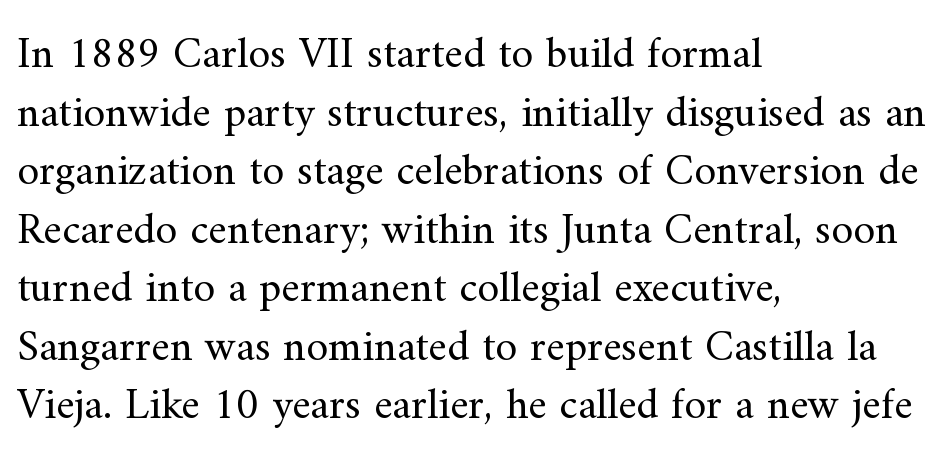
Q: Is the text bold? A: No.
Q: Is the text italic (slanted)? A: No, it is upright.
Q: Is the typeface a serif or a sans-serif typeface? A: Serif.
Q: Is the text underlined? A: No.
Q: How is the paragraph aligned? A: Left-aligned.
Q: Is the spacing between letters normal or unusually wide? A: Normal.
Q: Is the spacing between lines tight, normal or loose? A: Normal.
Q: Width (condensed, normal, or wide)? A: Normal.
Q: Stroke contrast? A: Medium.
Q: x-height? A: Small.
Q: Monospaced? A: No.
